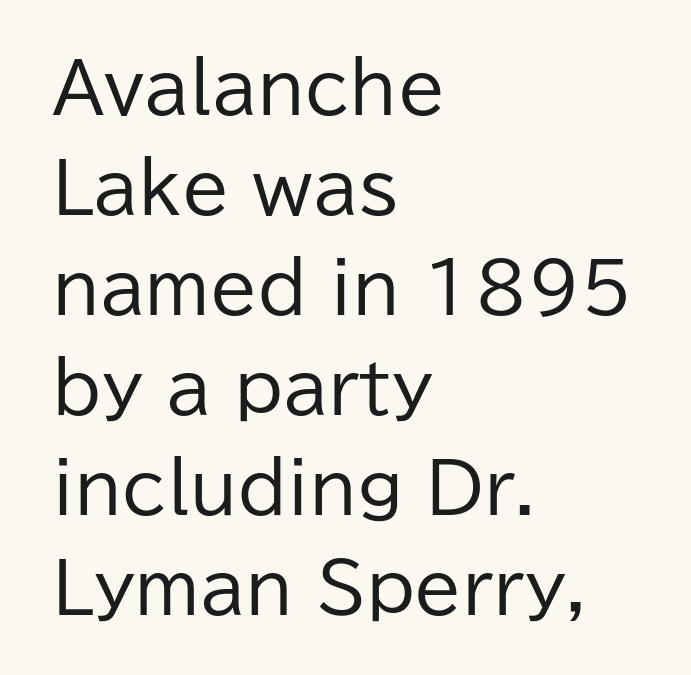
The image shows 69 px regular-weight sans-serif type, upright; set left-aligned, normal line spacing (1.45x), normal letter spacing, not underlined; low stroke contrast and a medium x-height.
